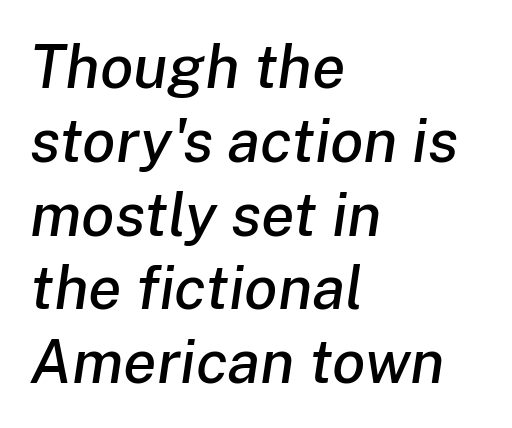
The image shows 61 px text type, italic (leaning right); set left-aligned, line spacing 1.21x, normal letter spacing, not underlined; low stroke contrast and a medium x-height.
